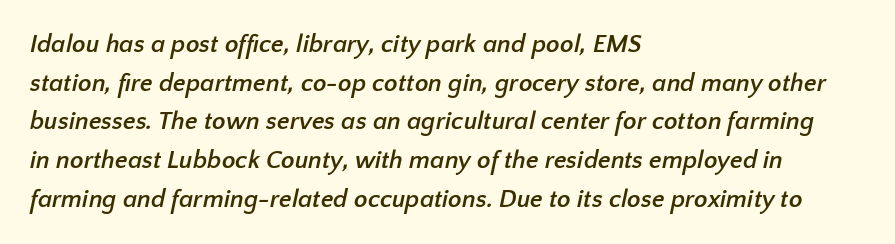
The image shows 25 px bold type; set left-aligned, normal line spacing (1.55x), normal letter spacing, not underlined.
